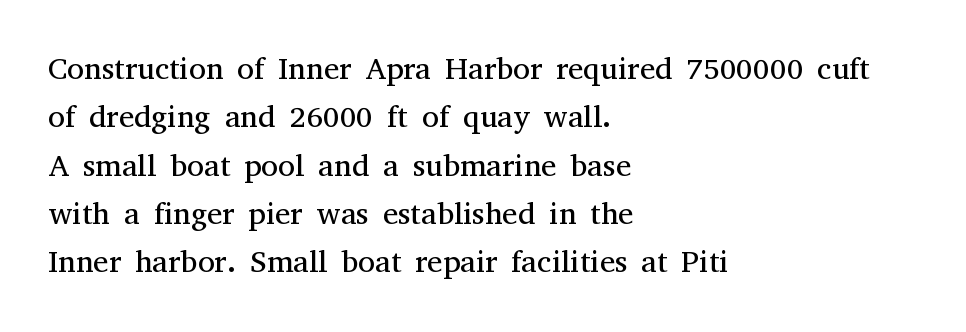
Q: Is the text bold? A: No.
Q: Is the text italic (slanted)? A: No, it is upright.
Q: Is the typeface a serif or a sans-serif typeface? A: Serif.
Q: Is the text underlined? A: No.
Q: How is the paragraph aligned? A: Left-aligned.
Q: Is the spacing between letters normal or unusually wide? A: Normal.
Q: Is the spacing between lines tight, normal or loose? A: Normal.
Q: Width (condensed, normal, or wide)? A: Normal.
Q: Stroke contrast? A: Medium.
Q: x-height? A: Medium.
Q: Monospaced? A: No.
